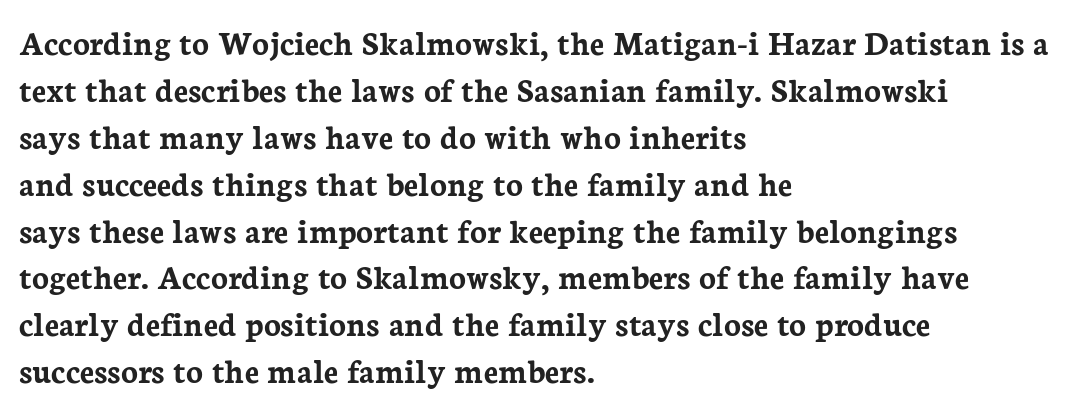
{"serif": "yes", "italic": "no", "bold": "yes", "weight": "semibold", "width": "normal", "stroke_contrast": "low", "x_height": "medium", "monospaced": "no", "underline": "no", "align": "left", "line_spacing": "normal", "line_spacing_ratio": 1.34, "letter_spacing": "normal", "letter_spacing_em": 0.0, "glyph_px": 35}
